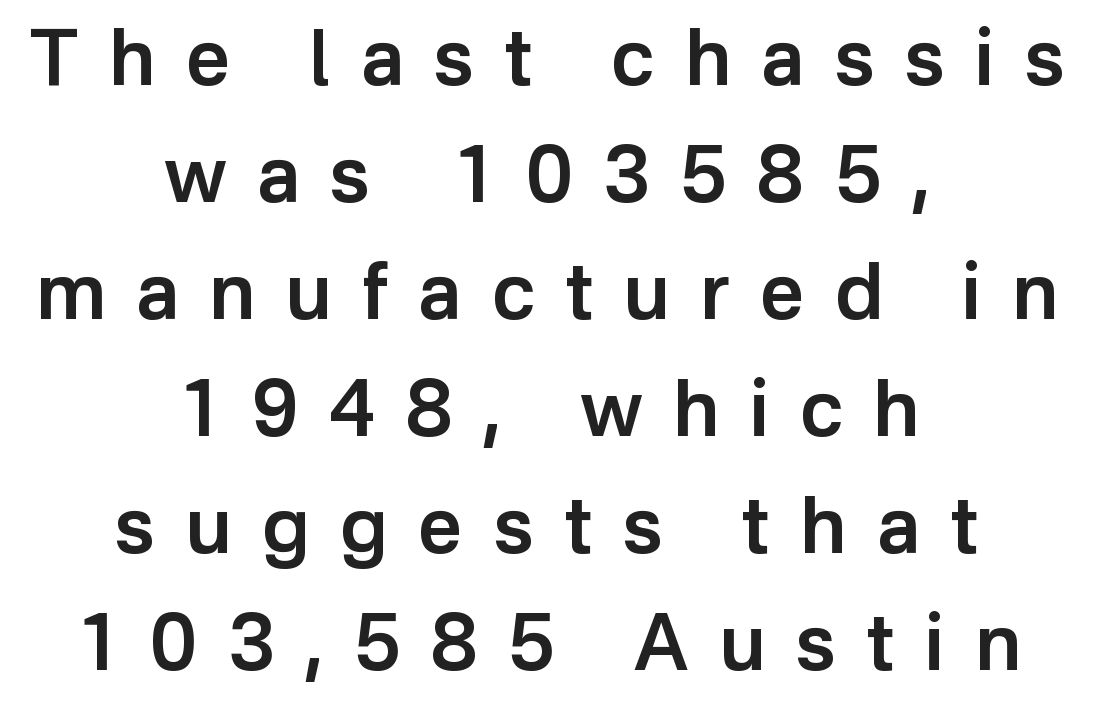
Q: Is the text bold? A: Semi-bold.
Q: Is the text italic (slanted)? A: No, it is upright.
Q: Is the typeface a serif or a sans-serif typeface? A: Sans-serif.
Q: Is the text underlined? A: No.
Q: How is the paragraph aligned? A: Centered.
Q: Is the spacing between letters normal or unusually wide? A: Unusually wide.
Q: Is the spacing between lines tight, normal or loose? A: Normal.
Q: Width (condensed, normal, or wide)? A: Normal.
Q: Stroke contrast? A: Low.
Q: x-height? A: Medium.
Q: Monospaced? A: No.
